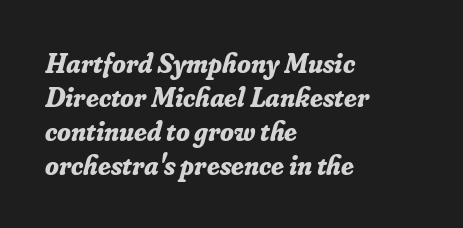
The image shows 28 px bold serif type, italic (leaning right); set left-aligned, line spacing 1.21x, normal letter spacing, not underlined; low stroke contrast and a small x-height.
